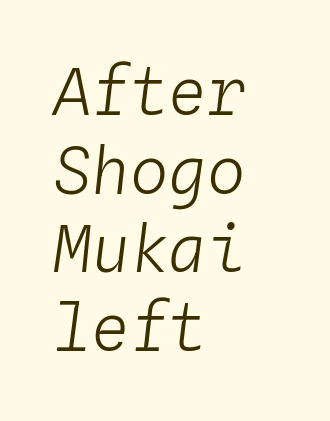
Q: Is the text bold? A: No.
Q: Is the text italic (slanted)? A: Yes, it leans right by about 4 degrees.
Q: Is the text underlined? A: No.
Q: How is the paragraph aligned? A: Left-aligned.
Q: Is the spacing between letters normal or unusually wide? A: Normal.
Q: Width (condensed, normal, or wide)? A: Normal.
Q: Stroke contrast? A: Low.
Q: x-height? A: Medium.
Q: Monospaced? A: Yes.
